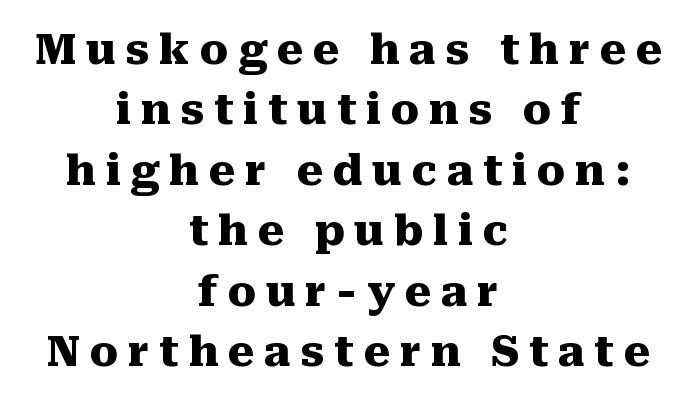
{"serif": "yes", "italic": "no", "bold": "yes", "weight": "heavy", "width": "normal", "stroke_contrast": "medium", "x_height": "medium", "monospaced": "no", "underline": "no", "align": "center", "line_spacing": "normal", "line_spacing_ratio": 1.44, "letter_spacing": "wide", "letter_spacing_em": 0.23, "glyph_px": 42}
